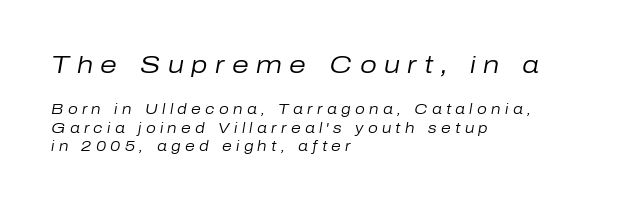
{"italic": "yes", "lean": "right", "slant_degrees": 10, "bold": "no", "underline": "no", "align": "left", "line_spacing": "normal", "line_spacing_ratio": 1.3, "letter_spacing": "wide", "letter_spacing_em": 0.31, "larger_block": "first", "size_ratio": 1.71, "glyph_px": 24}
